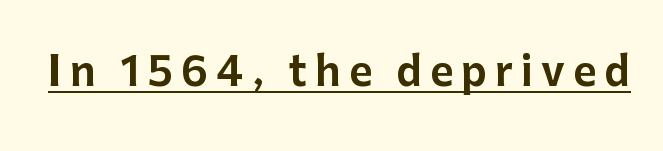
Note the varied advance widths — an 'i' is clearly narrower than an 'm'. Loose tracking; the words dissolve into strings of separated letters. The letters stand straight up with perfectly vertical stems. Descenders here cross a horizontal rule under the line. Nope, no serifs anywhere on these letters.
